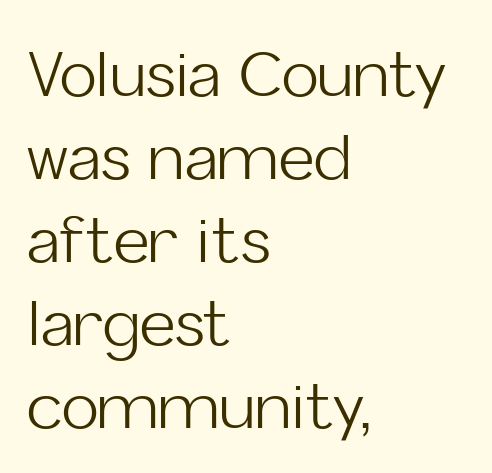
Quick note: not italic, upright. Any mark beneath the type? The region is blank. Stem width sits at or under what a default text font uses. You could not count columns in this text — the font is proportionally spaced. The compositor pushed each line to the left boundary.
